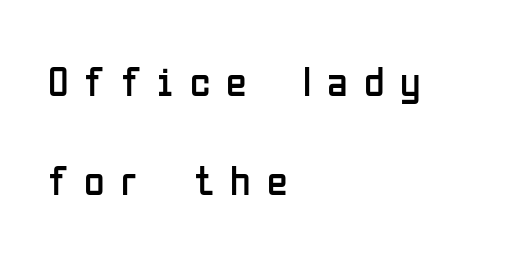
{"serif": "no", "italic": "no", "bold": "no", "weight": "regular", "width": "condensed", "stroke_contrast": "low", "x_height": "medium", "monospaced": "no", "underline": "no", "align": "left", "line_spacing": "loose", "line_spacing_ratio": 2.36, "letter_spacing": "wide", "letter_spacing_em": 0.38, "glyph_px": 42}
